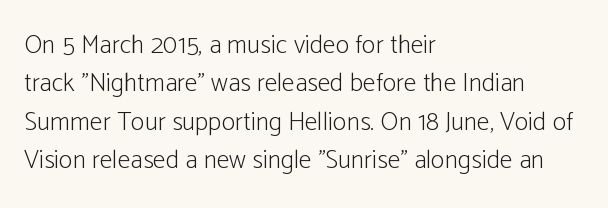
{"italic": "no", "bold": "no", "underline": "no", "align": "left", "line_spacing": "normal", "line_spacing_ratio": 1.48, "letter_spacing": "normal", "letter_spacing_em": 0.0, "glyph_px": 26}
